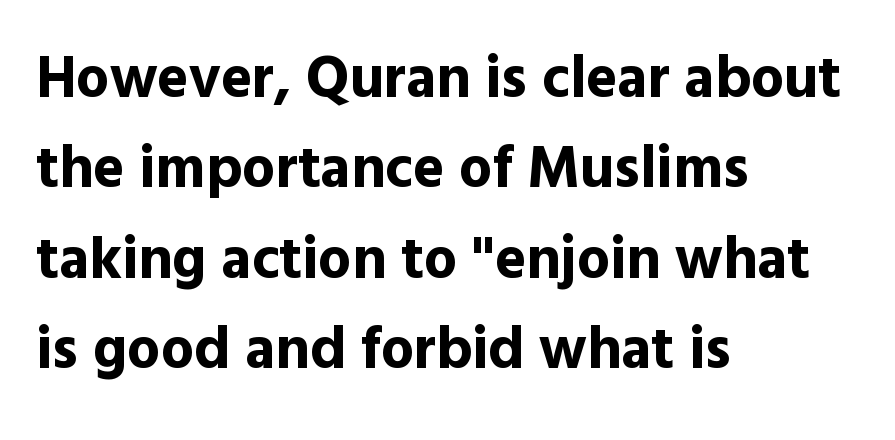
The image shows 59 px bold sans-serif type, upright; set left-aligned, normal line spacing (1.53x), normal letter spacing, not underlined; a medium x-height.
